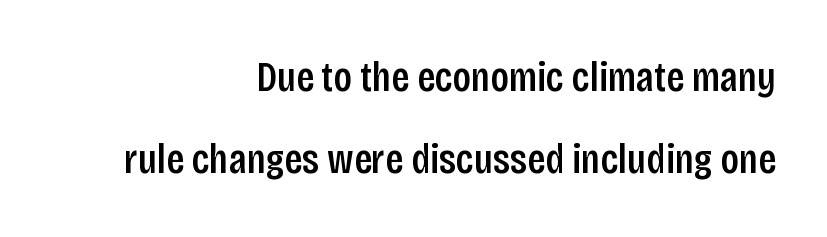
Q: Is the text italic (slanted)? A: No, it is upright.
Q: Is the typeface a serif or a sans-serif typeface? A: Sans-serif.
Q: Is the text underlined? A: No.
Q: How is the paragraph aligned? A: Right-aligned.
Q: Is the spacing between letters normal or unusually wide? A: Normal.
Q: Is the spacing between lines tight, normal or loose? A: Loose.
Q: Width (condensed, normal, or wide)? A: Condensed.
Q: Stroke contrast? A: Low.
Q: x-height? A: Large.
Q: Monospaced? A: No.
